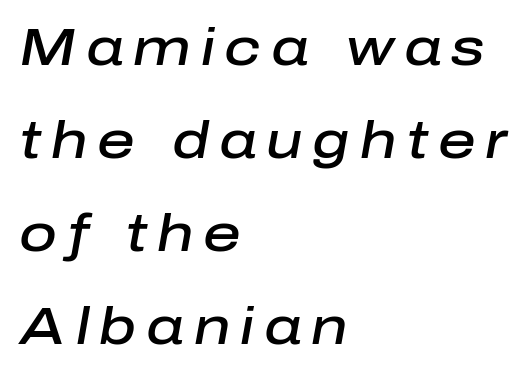
{"italic": "yes", "lean": "right", "slant_degrees": 10, "bold": "semi", "weight": "semibold", "width": "normal", "stroke_contrast": "low", "x_height": "medium", "monospaced": "no", "underline": "no", "align": "left", "line_spacing_ratio": 1.79, "glyph_px": 52}
